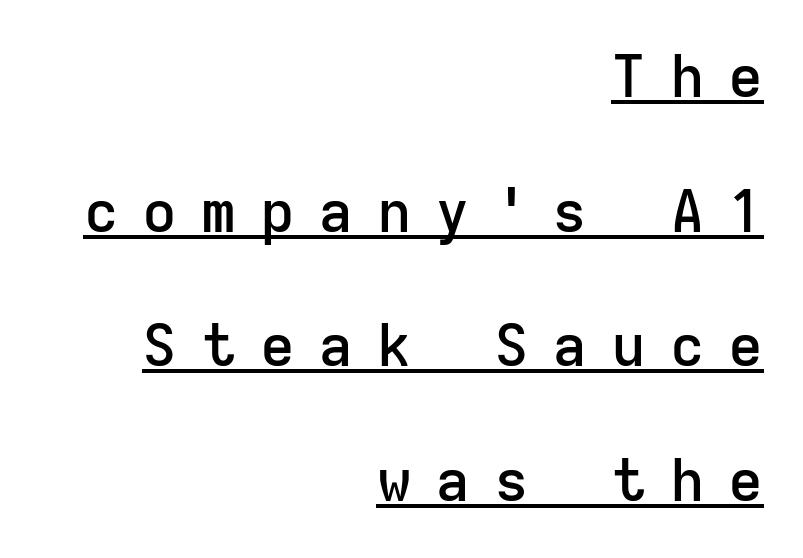
Q: Is the text bold? A: Semi-bold.
Q: Is the text italic (slanted)? A: No, it is upright.
Q: Is the typeface a serif or a sans-serif typeface? A: Sans-serif.
Q: Is the text underlined? A: Yes.
Q: How is the paragraph aligned? A: Right-aligned.
Q: Is the spacing between letters normal or unusually wide? A: Unusually wide.
Q: Is the spacing between lines tight, normal or loose? A: Loose.
Q: Width (condensed, normal, or wide)? A: Normal.
Q: Stroke contrast? A: Low.
Q: x-height? A: Medium.
Q: Monospaced? A: Yes.
